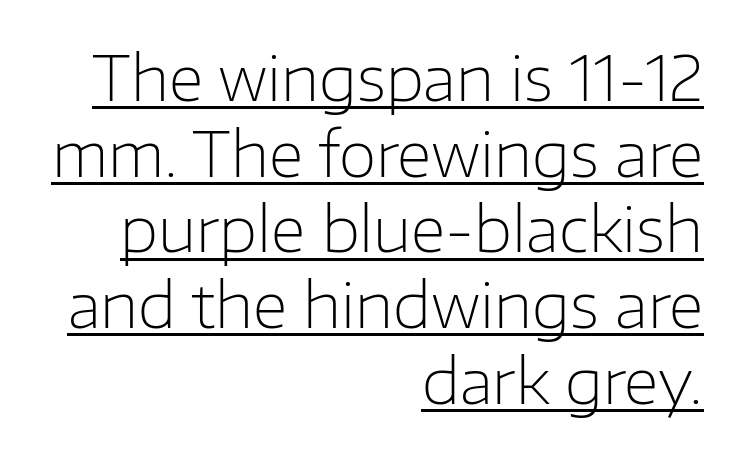
Notice how the stems are strictly vertical — no italics here. One-word summary of the alignment: right. The face used here appears with an underline applied. Here the designer chose a conventional face with non-uniform glyph widths.
